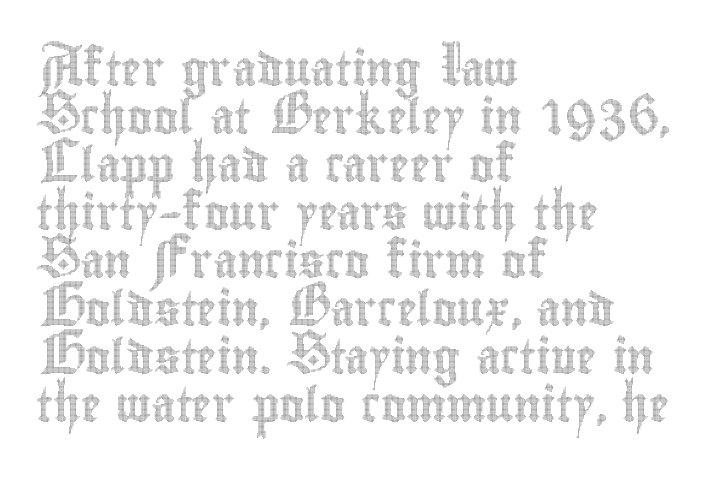
Nope, not italic — everything's standing straight. How are the letters spaced? Ordinarily, with no added tracking. Layout note: lines flush left. Here the designer chose a conventional face with non-uniform glyph widths.
